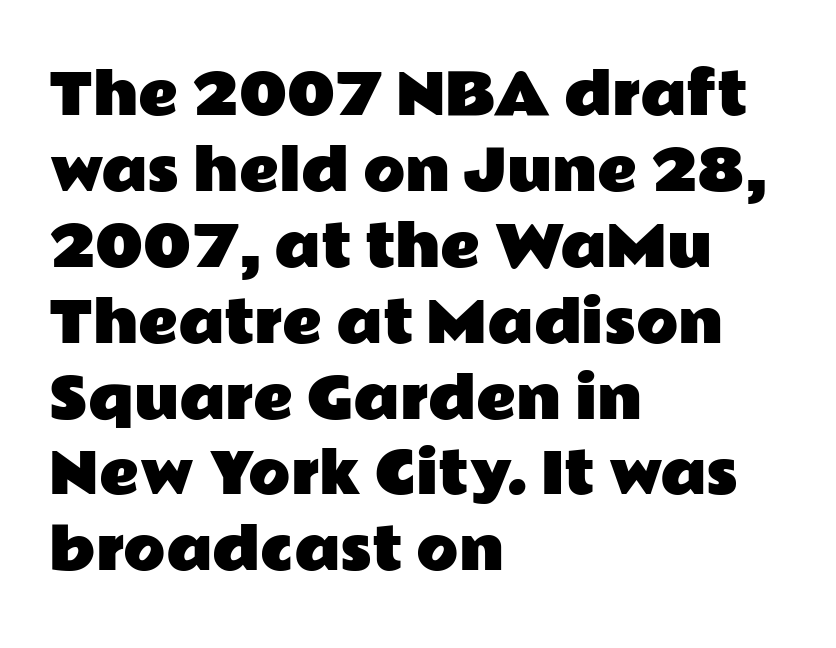
A typesetter would call this proportional, since set widths differ per character. If you drew a ruler down the left edge, every line would touch it. Is there any slant? The stems are plumb. Observe the absence of serifs on each vertical stroke in this sample. Successive baselines arrive at the customary interval.
